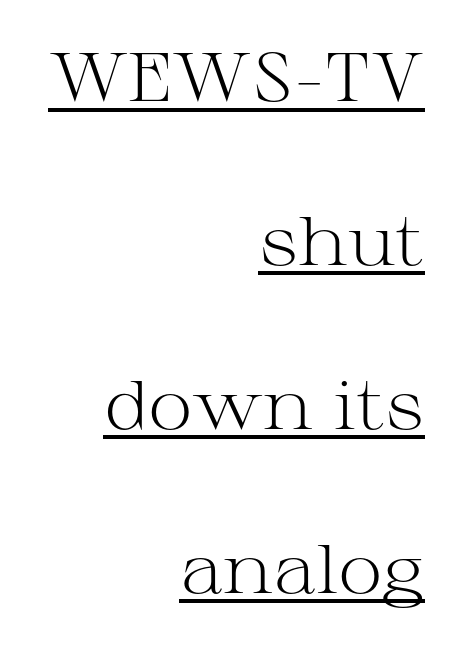
The image shows 68 px light, wide serif type, upright; set right-aligned, loose line spacing (2.41x), normal letter spacing, underlined; medium stroke contrast and a medium x-height.
